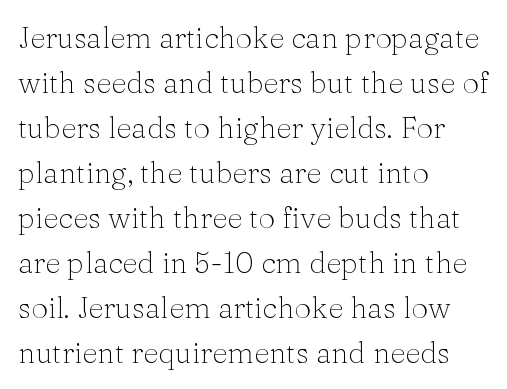
Q: Is the text bold? A: No.
Q: Is the text italic (slanted)? A: No, it is upright.
Q: Is the typeface a serif or a sans-serif typeface? A: Serif.
Q: Is the text underlined? A: No.
Q: How is the paragraph aligned? A: Left-aligned.
Q: Is the spacing between letters normal or unusually wide? A: Normal.
Q: Is the spacing between lines tight, normal or loose? A: Normal.
Q: Width (condensed, normal, or wide)? A: Normal.
Q: Stroke contrast? A: Medium.
Q: x-height? A: Medium.
Q: Monospaced? A: No.
